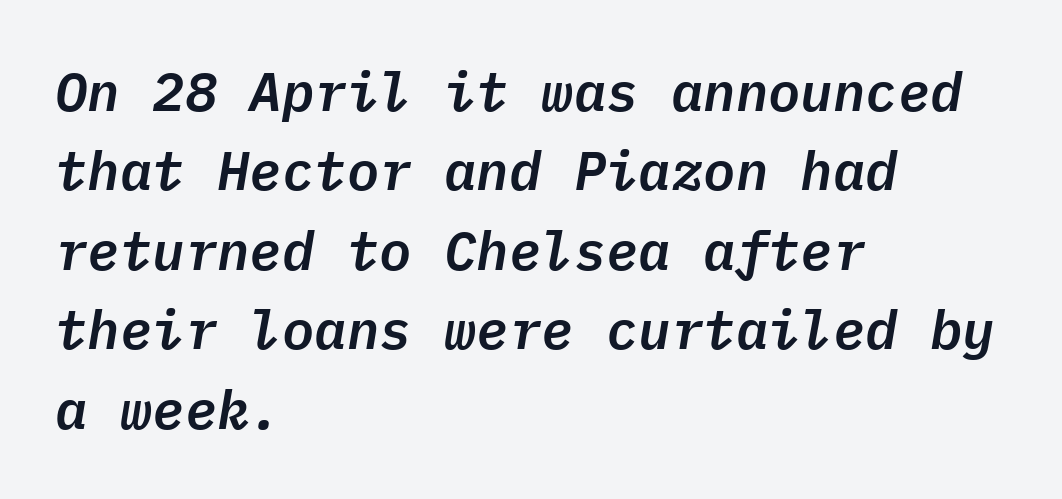
Q: Is the text italic (slanted)? A: Yes, it leans right by about 9 degrees.
Q: Is the text underlined? A: No.
Q: How is the paragraph aligned? A: Left-aligned.
Q: Is the spacing between letters normal or unusually wide? A: Normal.
Q: Is the spacing between lines tight, normal or loose? A: Normal.
Q: Width (condensed, normal, or wide)? A: Normal.
Q: Stroke contrast? A: Low.
Q: x-height? A: Medium.
Q: Monospaced? A: Yes.
